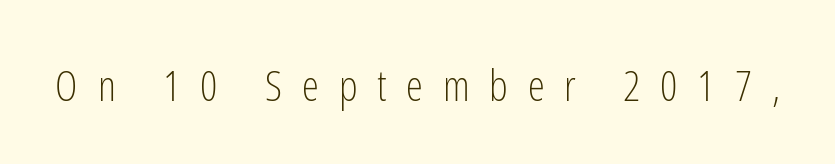
Q: Is the text bold? A: No.
Q: Is the text italic (slanted)? A: No, it is upright.
Q: Is the typeface a serif or a sans-serif typeface? A: Sans-serif.
Q: Is the text underlined? A: No.
Q: Is the spacing between letters normal or unusually wide? A: Unusually wide.
Q: Width (condensed, normal, or wide)? A: Condensed.
Q: Stroke contrast? A: Low.
Q: x-height? A: Medium.
Q: Monospaced? A: No.
